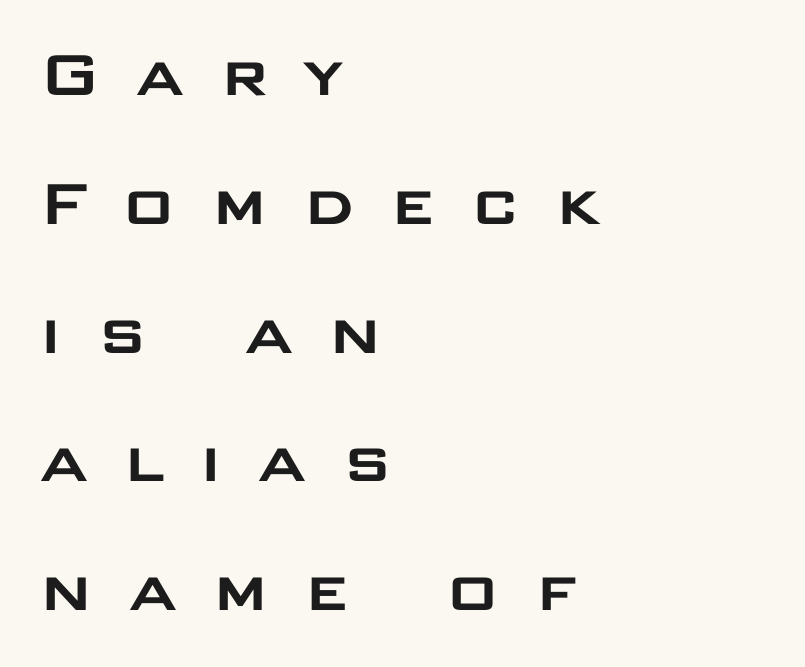
Italic? Not at all — the glyphs are vertical. The strip under each line holds only bare page. Is this a sans? Yes — the strokes have no serifs. Do the characters align in a grid? No, the font is proportional. The lines in this sample share a left origin and differ only in where they stop.
